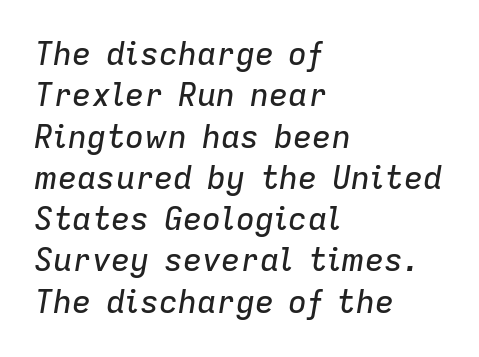
{"italic": "yes", "lean": "right", "slant_degrees": 9, "width": "normal", "stroke_contrast": "low", "x_height": "medium", "monospaced": "no", "underline": "no", "align": "left", "line_spacing": "normal", "line_spacing_ratio": 1.29, "letter_spacing": "normal", "letter_spacing_em": 0.0, "glyph_px": 32}
